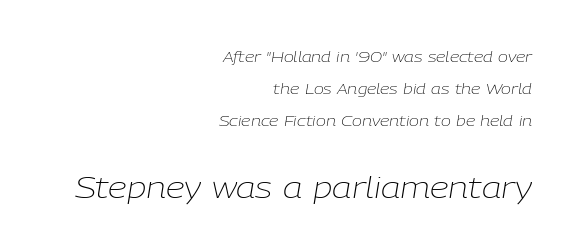
The image shows 30 px light type, italic (leaning right); set right-aligned, loose line spacing (2.15x), normal letter spacing, not underlined; the second (bottom) block is 2.0x larger; low stroke contrast and a medium x-height.
